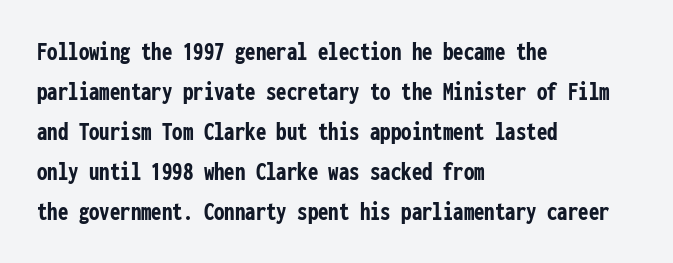
The letterforms sit shoulder to shoulder at normal distance. If you measured baseline to baseline, you'd find a middling distance. The specimen omits any rule beneath the text block's lines. These lines stack with their left ends in a neat column.
